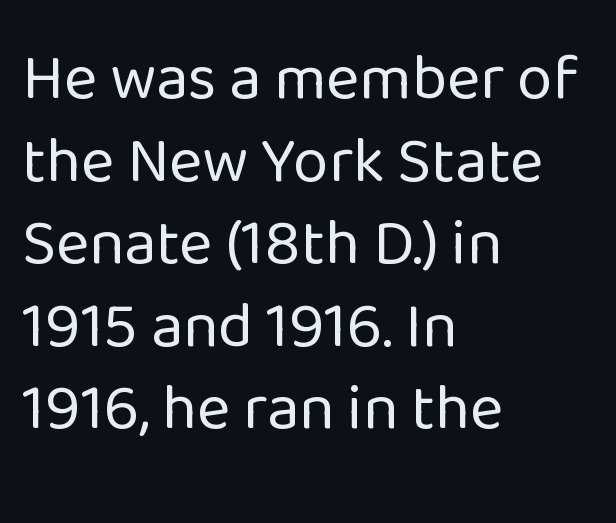
The image shows 64 px regular-weight sans-serif type, upright; set left-aligned, normal line spacing (1.29x), normal letter spacing, not underlined; low stroke contrast and a medium x-height.
